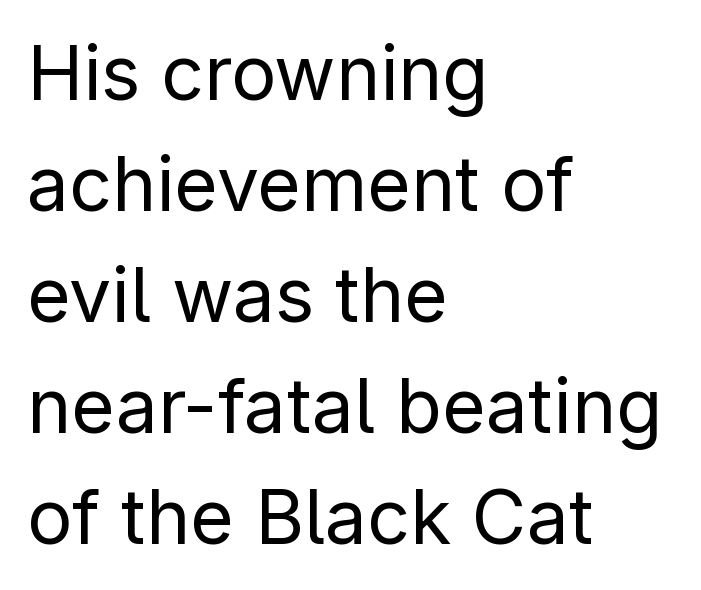
The image shows 75 px regular-weight sans-serif type, upright; set left-aligned, normal line spacing (1.48x), normal letter spacing, not underlined; low stroke contrast and a medium x-height.
